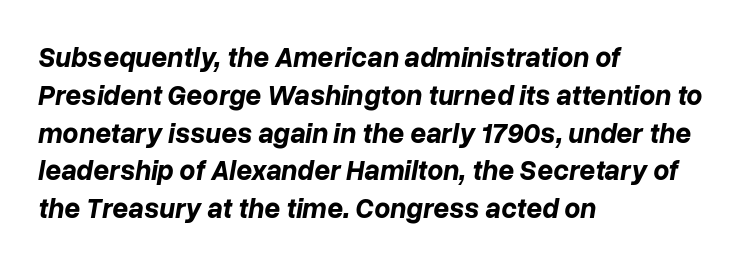
Teacher's note: observe the even left margin — that is flush-left alignment. The passage shown is typed in a proportional face where columns would drift. This sample uses an oblique cut, with every glyph tilted off the vertical. Compared with an ordinary text face, these strokes are far heavier — a full bold. Words appear dense and cohesive because spacing is normal.
